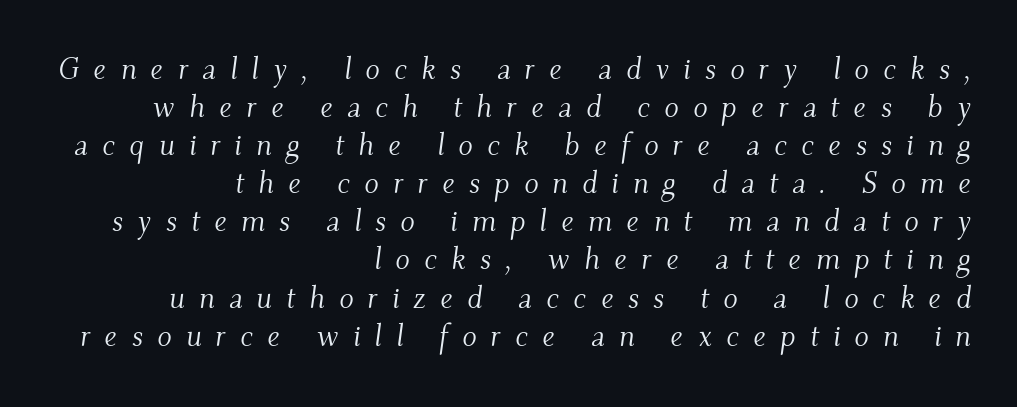
The image shows 30 px light serif type, italic (leaning right); set right-aligned, normal line spacing (1.27x), unusually wide letter spacing (+0.47 em), not underlined; medium stroke contrast and a small x-height.
